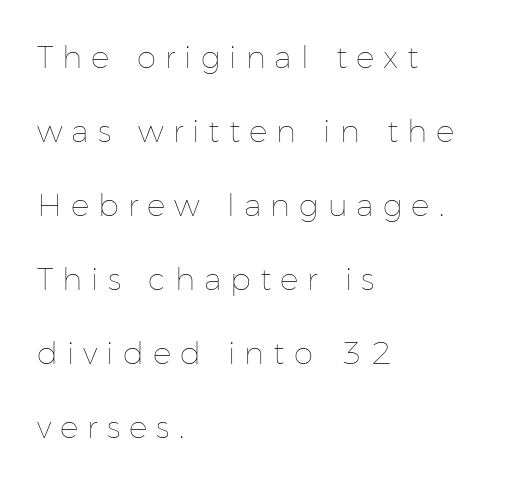
The image shows 31 px thin type, upright; set left-aligned, loose line spacing (2.39x), unusually wide letter spacing (+0.29 em), not underlined; low stroke contrast and a medium x-height.
